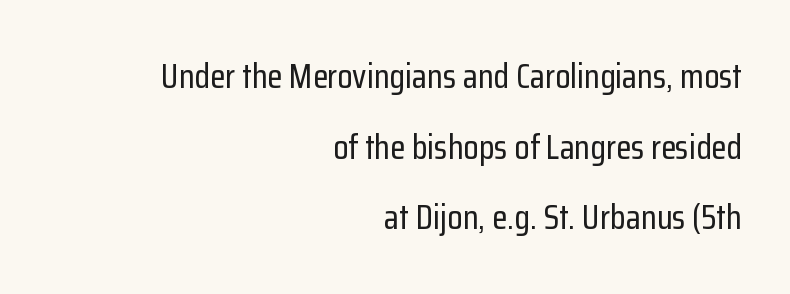
These lines are set flush right with a ragged left edge. A typesetter would call this leading open, well beyond the default. In terms of letterform style, serifs are entirely absent. The horizontal fit of the characters is conventional and even. Italic: no, the glyphs are upright roman. Just letters on the line, the space beneath them empty.
